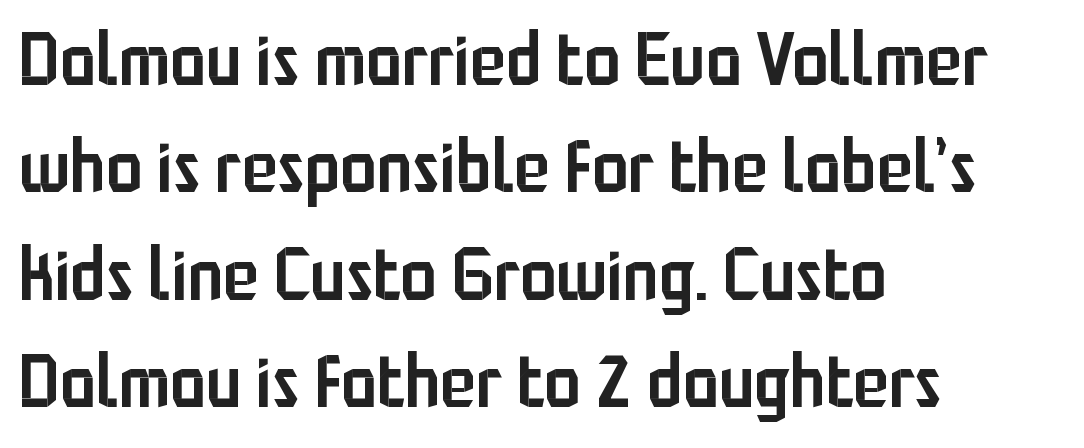
The rendering uses a moderate line-height, typical for paragraphs. Stems and bowls a touch heavier than normal — semibold. Glance below the letters and you will spot only blank space. When letters stand straight like this, we call the style roman or upright. The tracking reads as untouched default to a designer's eye. The letters advance in unequal steps, a hallmark of proportional type.
